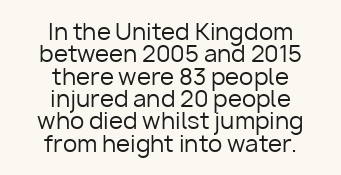
Centered paragraph, ragged on both sides. Each new line begins almost immediately beneath the previous one. In terms of letterspacing, this is plain default setting. This is not heavy type; no bold has been used. The letters stand upright; this is a roman face. Quick note: underline off.
